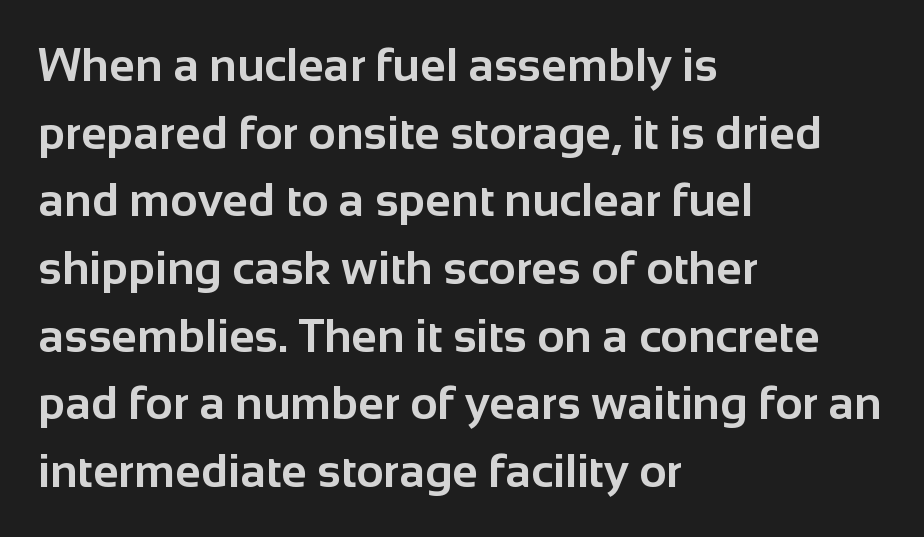
Q: Is the text bold? A: Yes.
Q: Is the text italic (slanted)? A: No, it is upright.
Q: Is the typeface a serif or a sans-serif typeface? A: Sans-serif.
Q: Is the text underlined? A: No.
Q: How is the paragraph aligned? A: Left-aligned.
Q: Is the spacing between letters normal or unusually wide? A: Normal.
Q: Is the spacing between lines tight, normal or loose? A: Normal.
Q: Width (condensed, normal, or wide)? A: Normal.
Q: Stroke contrast? A: Low.
Q: x-height? A: Medium.
Q: Monospaced? A: No.
